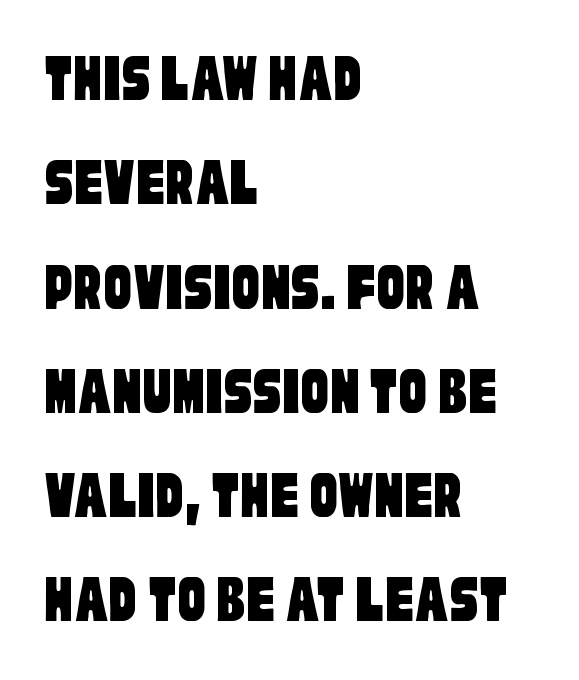
Think of a printed novel: that variable character pitch is what you see here. Look at the tracking — it's just the regular setting, nothing added. The typesetter chose a ragged-right arrangement here. Letterform terminals end flat and unadorned throughout the passage. The space beneath each line is pristine and unruled.
